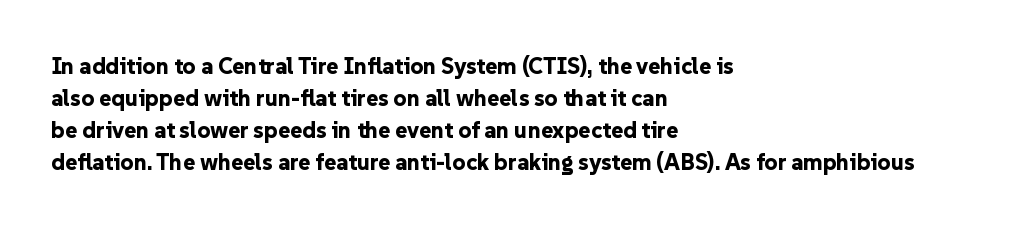
Compared with typical paragraphs, the rows here are spaced about the same. In terms of posture, this sample is upright. You'd pick this weight for a headline — it's a proper bold. Typeset ragged right — the left edge is the straight one.
